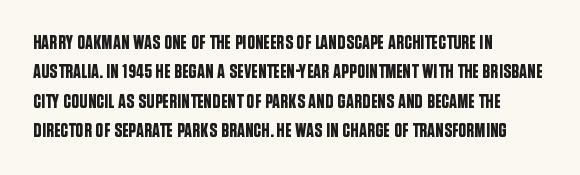
The image shows 20 px text type, upright; set left-aligned, normal line spacing (1.47x), normal letter spacing, not underlined.
